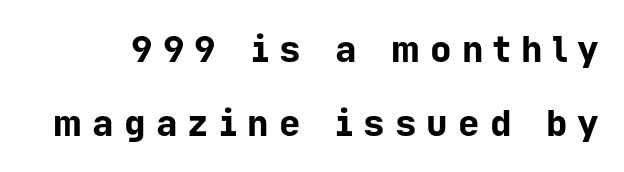
The image shows 36 px bold sans-serif type, upright, monospaced; set loose line spacing (2.05x), unusually wide letter spacing (+0.28 em), not underlined; low stroke contrast and a medium x-height.
